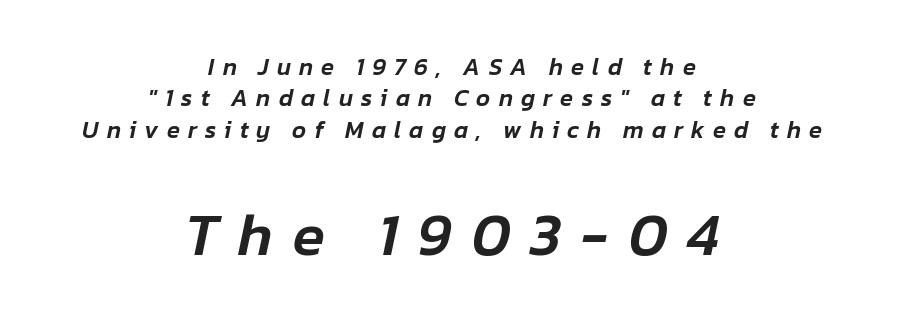
Q: Is the text italic (slanted)? A: Yes, it leans right by about 12 degrees.
Q: Is the text underlined? A: No.
Q: How is the paragraph aligned? A: Centered.
Q: Is the spacing between letters normal or unusually wide? A: Unusually wide.
Q: Is the spacing between lines tight, normal or loose? A: Normal.
Q: Which block of text is set in a larger size, the first (top) or the second (bottom)? A: The second (bottom) one.
Q: Width (condensed, normal, or wide)? A: Normal.
Q: Stroke contrast? A: Low.
Q: x-height? A: Medium.
Q: Monospaced? A: No.
